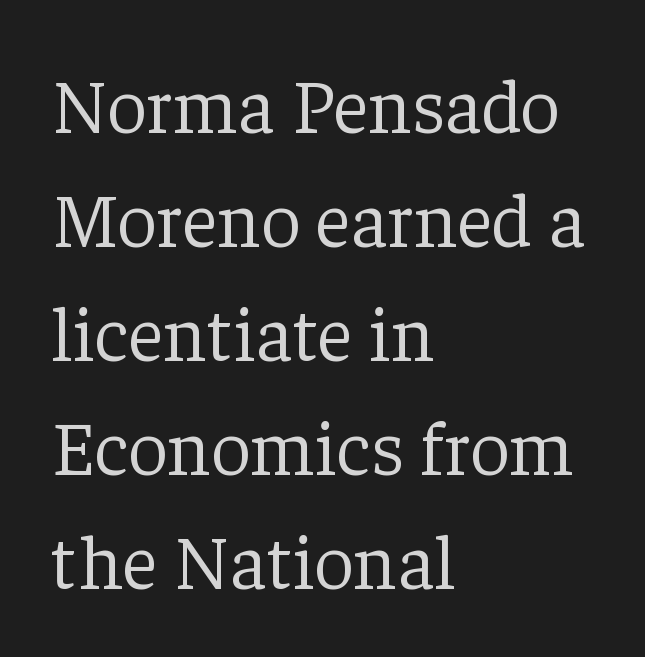
Q: Is the text bold? A: No.
Q: Is the text italic (slanted)? A: No, it is upright.
Q: Is the typeface a serif or a sans-serif typeface? A: Serif.
Q: Is the text underlined? A: No.
Q: How is the paragraph aligned? A: Left-aligned.
Q: Is the spacing between letters normal or unusually wide? A: Normal.
Q: Is the spacing between lines tight, normal or loose? A: Normal.
Q: Width (condensed, normal, or wide)? A: Normal.
Q: Stroke contrast? A: Low.
Q: x-height? A: Medium.
Q: Monospaced? A: No.
